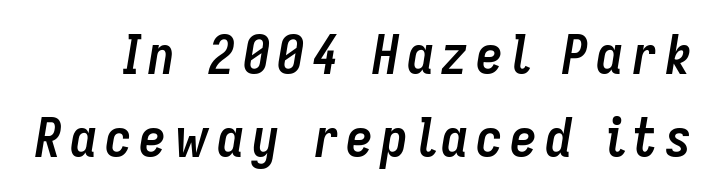
{"italic": "yes", "lean": "right", "slant_degrees": 9, "bold": "yes", "weight": "semibold", "width": "condensed", "stroke_contrast": "low", "x_height": "medium", "monospaced": "no", "underline": "no", "line_spacing": "normal", "line_spacing_ratio": 1.53, "glyph_px": 54}
